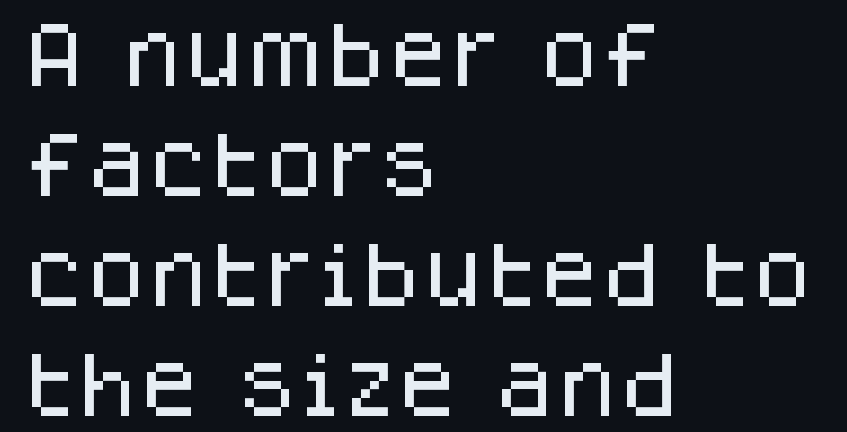
Does the lettering tilt? It doesn't — this is upright. Baseline-to-baseline distance is the conventional proportion of letter height. What stands out about the letter spacing? Nothing — it is the standard amount. Character widths vary here, with narrow letters taking less room than wide ones. A classic flush-left, rag-right setting is used for this passage.
